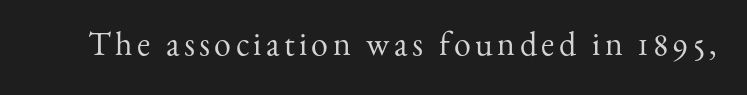
The image shows 34 px regular-weight serif type, upright; set not underlined; medium stroke contrast and a small x-height.
